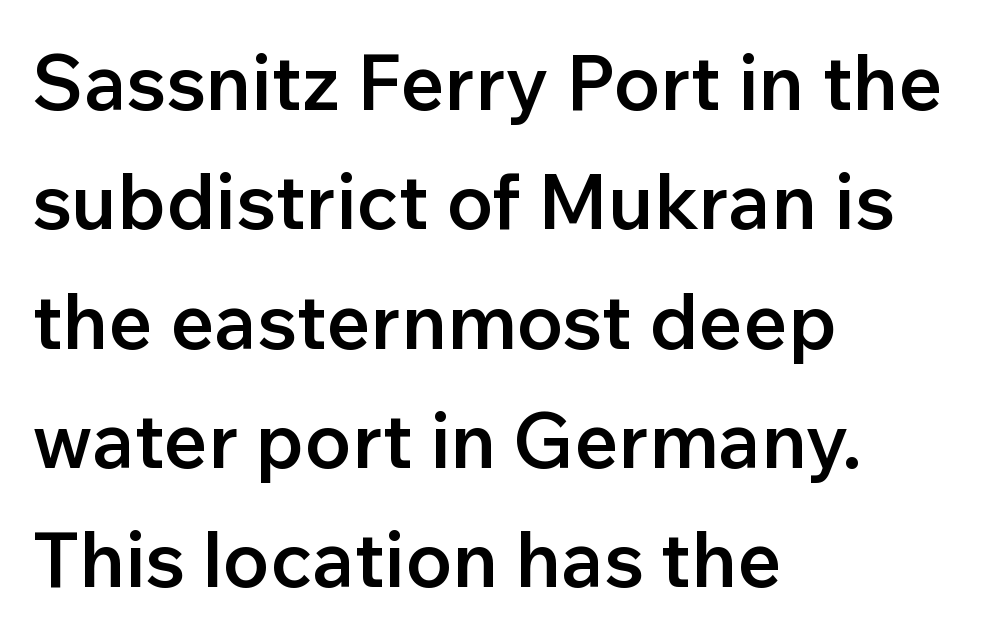
The image shows 77 px semibold sans-serif type, upright; set left-aligned, normal line spacing (1.55x), normal letter spacing, not underlined; low stroke contrast and a medium x-height.
